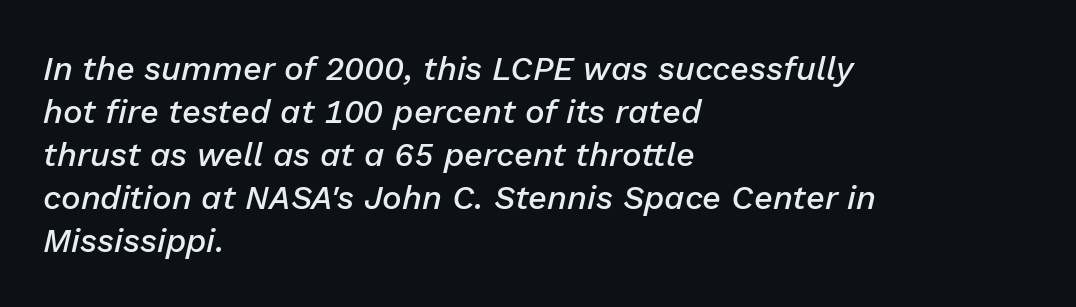
Q: Is the text bold? A: Semi-bold.
Q: Is the text italic (slanted)? A: Yes, it leans right by about 13 degrees.
Q: Is the text underlined? A: No.
Q: How is the paragraph aligned? A: Left-aligned.
Q: Is the spacing between letters normal or unusually wide? A: Normal.
Q: Is the spacing between lines tight, normal or loose? A: Normal.
Q: Width (condensed, normal, or wide)? A: Normal.
Q: Stroke contrast? A: Low.
Q: x-height? A: Medium.
Q: Monospaced? A: No.
